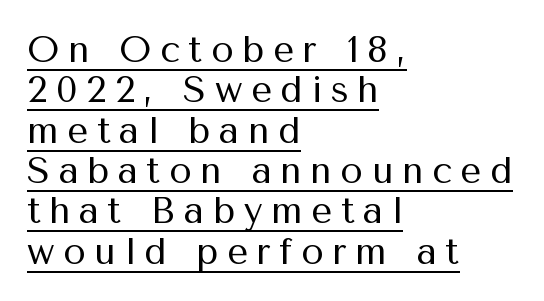
Q: Is the text bold? A: No.
Q: Is the text italic (slanted)? A: No, it is upright.
Q: Is the typeface a serif or a sans-serif typeface? A: Sans-serif.
Q: Is the text underlined? A: Yes.
Q: How is the paragraph aligned? A: Left-aligned.
Q: Is the spacing between letters normal or unusually wide? A: Unusually wide.
Q: Is the spacing between lines tight, normal or loose? A: Tight.
Q: Width (condensed, normal, or wide)? A: Normal.
Q: Stroke contrast? A: Medium.
Q: x-height? A: Medium.
Q: Monospaced? A: No.
